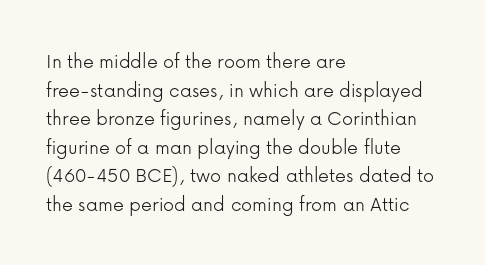
{"italic": "no", "bold": "no", "underline": "no", "align": "left", "line_spacing": "normal", "line_spacing_ratio": 1.3, "letter_spacing": "normal", "letter_spacing_em": 0.0, "glyph_px": 22}
